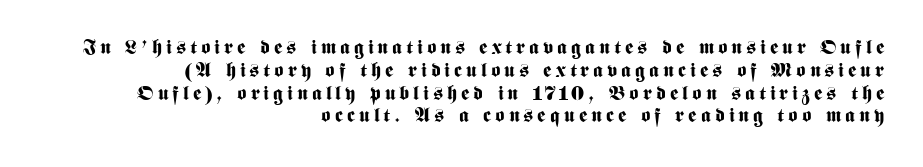
The rendering inserts visible extra space after every character. Each line ends at the same right margin while the left side varies. Designer's note — italics off, roman on. Anything drawn beneath the words? Only blank space. The font is running at its bold setting.
